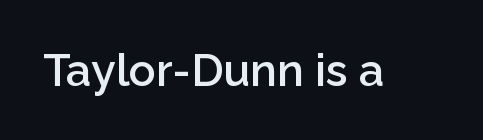
{"serif": "no", "italic": "no", "bold": "semi", "weight": "semibold", "width": "normal", "stroke_contrast": "low", "x_height": "medium", "monospaced": "no", "underline": "no", "letter_spacing": "normal", "letter_spacing_em": 0.0, "glyph_px": 45}
